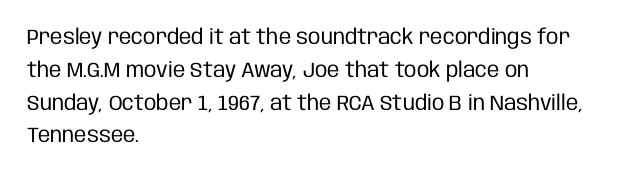
Q: Is the text bold? A: No.
Q: Is the text italic (slanted)? A: No, it is upright.
Q: Is the text underlined? A: No.
Q: How is the paragraph aligned? A: Left-aligned.
Q: Is the spacing between letters normal or unusually wide? A: Normal.
Q: Is the spacing between lines tight, normal or loose? A: Normal.
